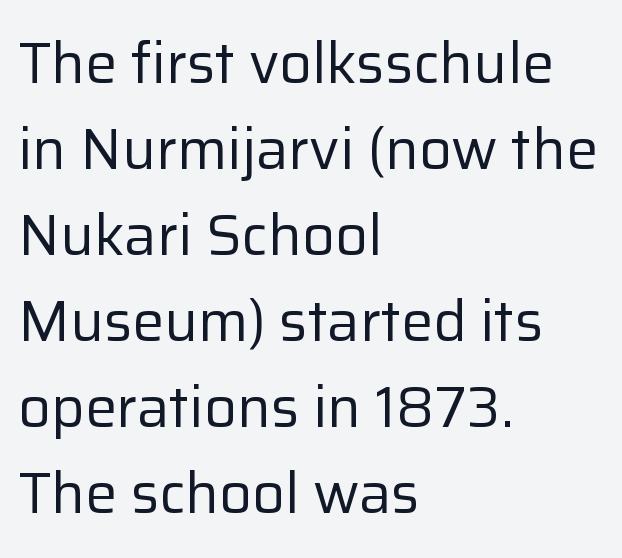
{"serif": "no", "italic": "no", "bold": "no", "weight": "regular", "width": "normal", "stroke_contrast": "low", "x_height": "medium", "monospaced": "no", "underline": "no", "align": "left", "line_spacing": "normal", "line_spacing_ratio": 1.51, "letter_spacing": "normal", "letter_spacing_em": 0.0, "glyph_px": 57}
